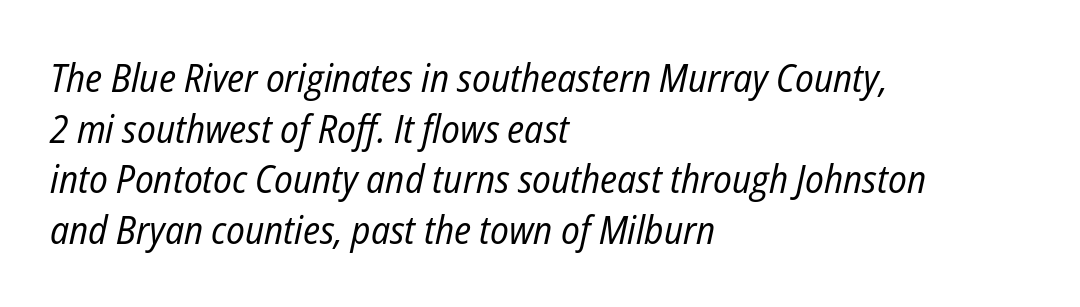
{"italic": "yes", "lean": "right", "slant_degrees": 12, "bold": "no", "weight": "regular", "width": "condensed", "stroke_contrast": "low", "x_height": "medium", "monospaced": "no", "underline": "no", "align": "left", "line_spacing": "normal", "line_spacing_ratio": 1.3, "letter_spacing": "normal", "letter_spacing_em": 0.0, "glyph_px": 39}
